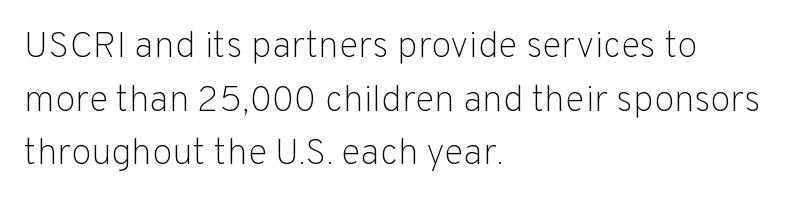
The image shows 37 px light sans-serif type, upright; set left-aligned, normal line spacing (1.45x), normal letter spacing, not underlined; low stroke contrast and a medium x-height.
